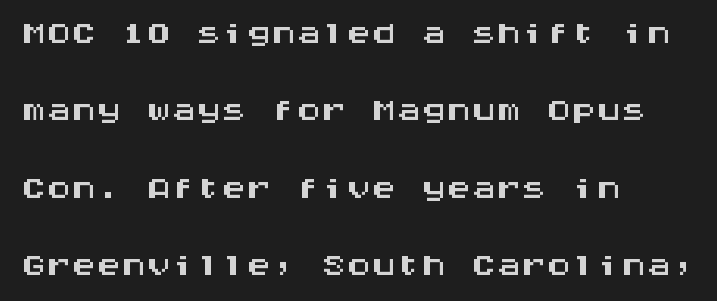
{"serif": "no", "italic": "no", "width": "wide", "stroke_contrast": "medium", "x_height": "large", "monospaced": "yes", "underline": "no", "align": "left", "line_spacing": "normal", "line_spacing_ratio": 1.55, "letter_spacing": "normal", "letter_spacing_em": 0.0, "glyph_px": 50}
